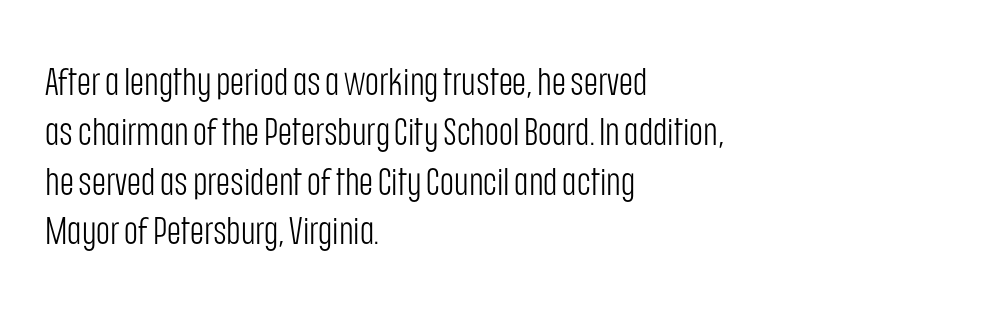
{"serif": "no", "italic": "no", "bold": "no", "weight": "light", "width": "condensed", "stroke_contrast": "low", "x_height": "large", "monospaced": "no", "underline": "no", "align": "left", "line_spacing": "normal", "line_spacing_ratio": 1.31, "letter_spacing": "normal", "letter_spacing_em": 0.0, "glyph_px": 38}
